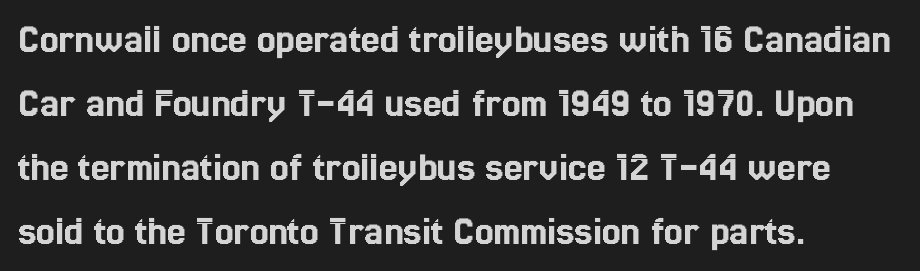
Q: Is the text italic (slanted)? A: No, it is upright.
Q: Is the text underlined? A: No.
Q: How is the paragraph aligned? A: Left-aligned.
Q: Is the spacing between letters normal or unusually wide? A: Normal.
Q: Is the spacing between lines tight, normal or loose? A: Normal.
Q: Width (condensed, normal, or wide)? A: Condensed.
Q: x-height? A: Medium.
Q: Monospaced? A: No.
